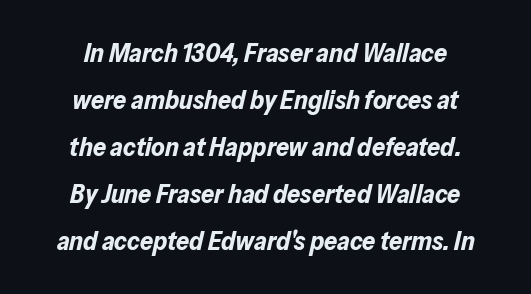
Q: Is the text bold? A: Yes.
Q: Is the text italic (slanted)? A: Yes, it leans right by about 13 degrees.
Q: Is the text underlined? A: No.
Q: How is the paragraph aligned? A: Centered.
Q: Is the spacing between letters normal or unusually wide? A: Normal.
